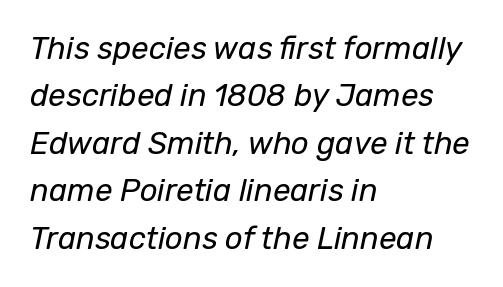
Q: Is the text bold? A: No.
Q: Is the text italic (slanted)? A: Yes, it leans right by about 12 degrees.
Q: Is the text underlined? A: No.
Q: How is the paragraph aligned? A: Left-aligned.
Q: Is the spacing between letters normal or unusually wide? A: Normal.
Q: Is the spacing between lines tight, normal or loose? A: Normal.
Q: Width (condensed, normal, or wide)? A: Normal.
Q: Stroke contrast? A: Low.
Q: x-height? A: Medium.
Q: Monospaced? A: No.
